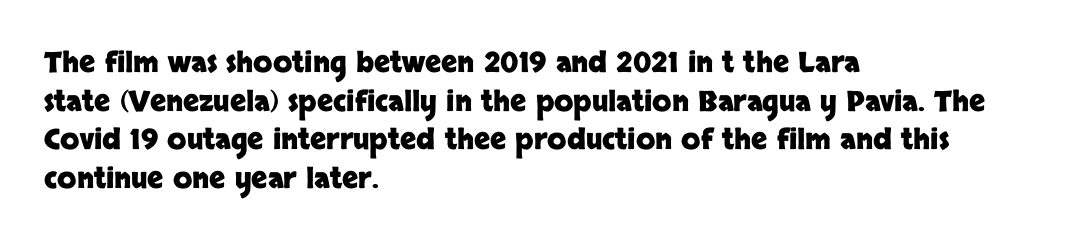
Q: Is the text bold? A: Yes.
Q: Is the text italic (slanted)? A: No, it is upright.
Q: Is the typeface a serif or a sans-serif typeface? A: Sans-serif.
Q: Is the text underlined? A: No.
Q: How is the paragraph aligned? A: Left-aligned.
Q: Is the spacing between letters normal or unusually wide? A: Normal.
Q: Is the spacing between lines tight, normal or loose? A: Normal.
Q: Width (condensed, normal, or wide)? A: Normal.
Q: Stroke contrast? A: Low.
Q: x-height? A: Large.
Q: Monospaced? A: No.
